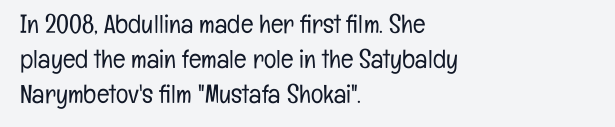
The strip under each line holds only bare page. Short note: letters normally spaced. The axis of the letterforms is exactly vertical. Line spacing here is normal. The rendering anchors every line to the left-hand side.
